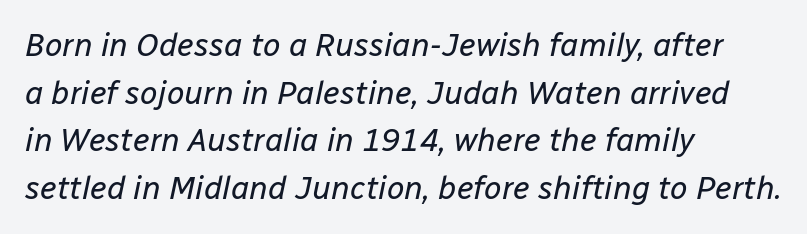
The image shows 32 px regular-weight type, italic (leaning right); set left-aligned, normal line spacing (1.49x), normal letter spacing, not underlined; low stroke contrast and a medium x-height.
